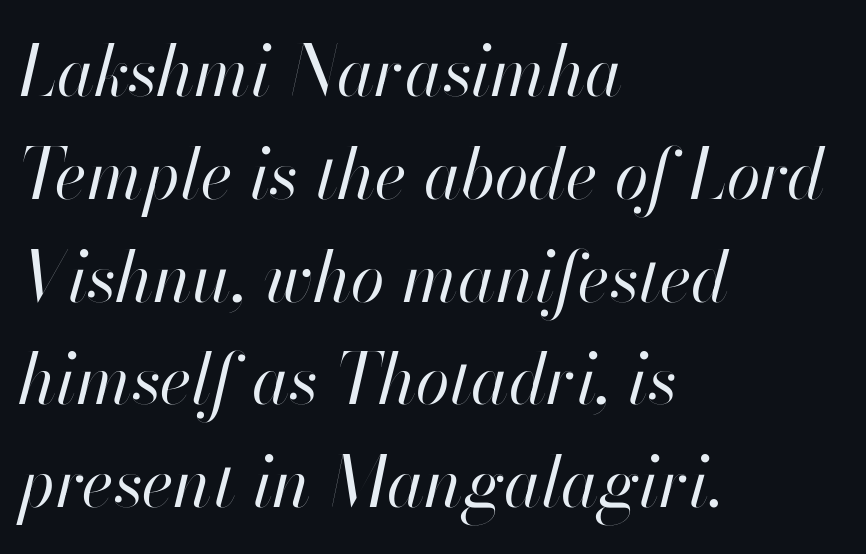
{"italic": "yes", "lean": "right", "slant_degrees": 13, "bold": "no", "weight": "regular", "width": "normal", "stroke_contrast": "high", "x_height": "small", "monospaced": "no", "underline": "no", "align": "left", "line_spacing": "normal", "line_spacing_ratio": 1.49, "letter_spacing": "normal", "letter_spacing_em": 0.0, "glyph_px": 69}
